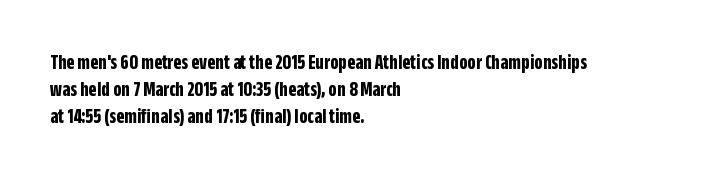
The image shows 21 px bold type, upright; set left-aligned, normal line spacing (1.29x), normal letter spacing, not underlined.
